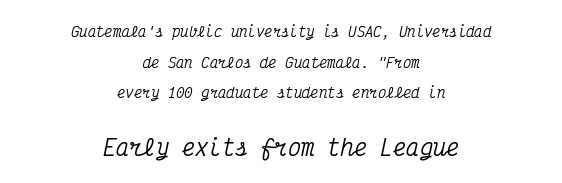
Q: Is the text italic (slanted)? A: Yes, it leans right by about 12 degrees.
Q: Is the text underlined? A: No.
Q: How is the paragraph aligned? A: Centered.
Q: Is the spacing between letters normal or unusually wide? A: Normal.
Q: Is the spacing between lines tight, normal or loose? A: Loose.
Q: Which block of text is set in a larger size, the first (top) or the second (bottom)? A: The second (bottom) one.
